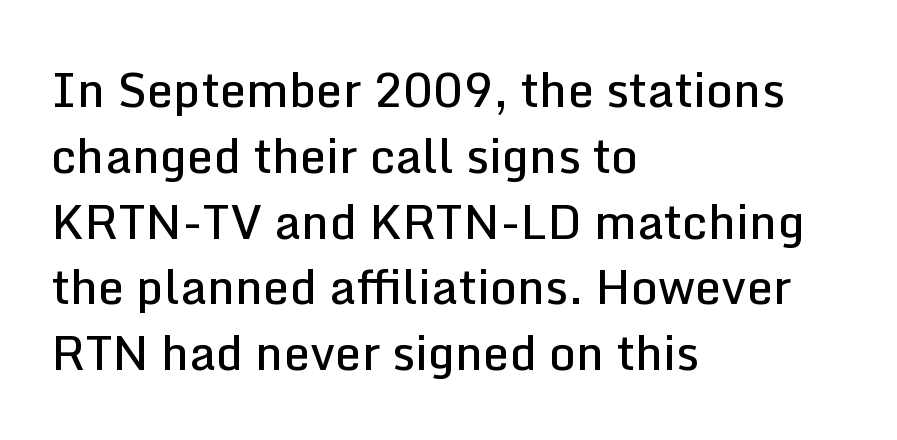
Baseline-to-baseline distance is the conventional proportion of letter height. The paragraph has a hard left edge and a soft right edge. Tall strokes in this sample are plumb rather than angled. In terms of letterspacing, this is plain default setting. Each letter keeps its own natural width here, so spacing adapts to shape.
